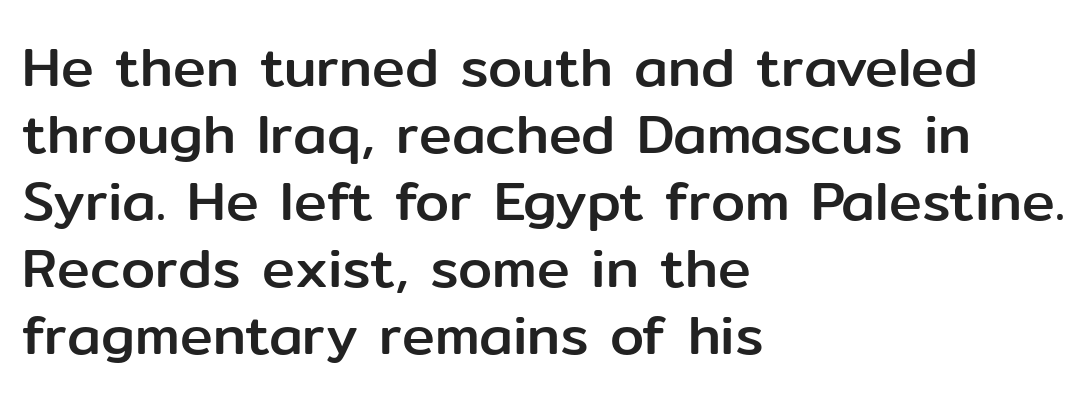
{"serif": "no", "italic": "no", "width": "normal", "stroke_contrast": "low", "x_height": "medium", "monospaced": "no", "underline": "no", "align": "left", "line_spacing_ratio": 1.22, "letter_spacing": "normal", "letter_spacing_em": 0.0, "glyph_px": 55}
